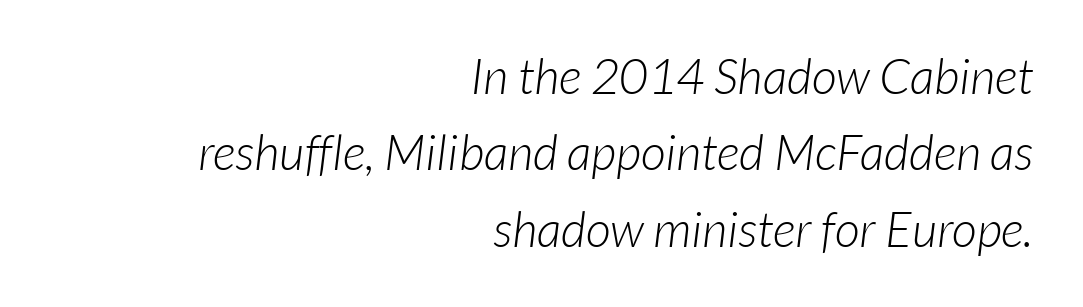
{"serif": "no", "bold": "no", "weight": "light", "width": "normal", "stroke_contrast": "low", "x_height": "medium", "monospaced": "no", "underline": "no", "align": "right", "line_spacing": "normal", "line_spacing_ratio": 1.56, "letter_spacing": "normal", "letter_spacing_em": 0.0, "glyph_px": 49}
